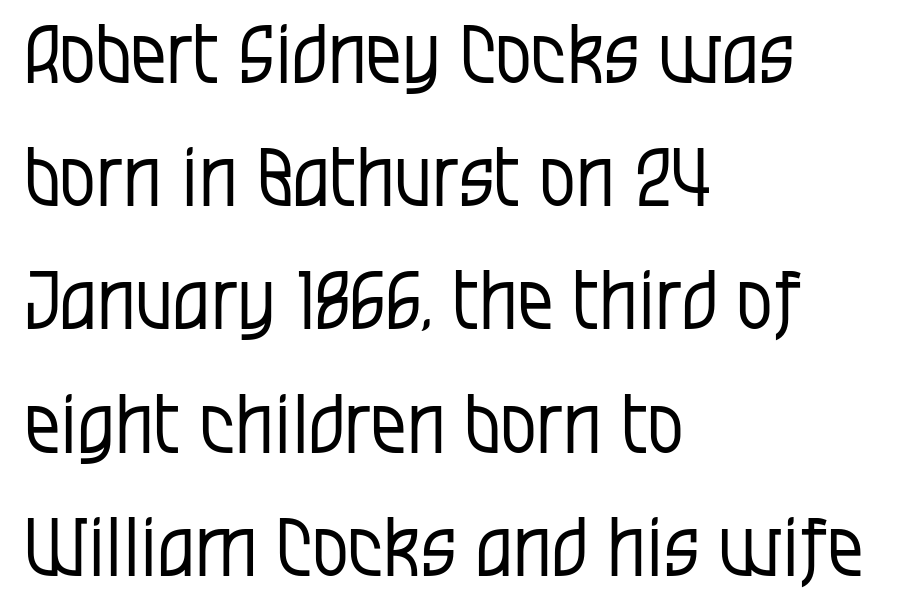
{"serif": "no", "italic": "no", "bold": "no", "weight": "regular", "width": "condensed", "stroke_contrast": "low", "x_height": "large", "monospaced": "no", "underline": "no", "align": "left", "line_spacing": "normal", "line_spacing_ratio": 1.54, "letter_spacing": "normal", "letter_spacing_em": 0.0, "glyph_px": 80}
